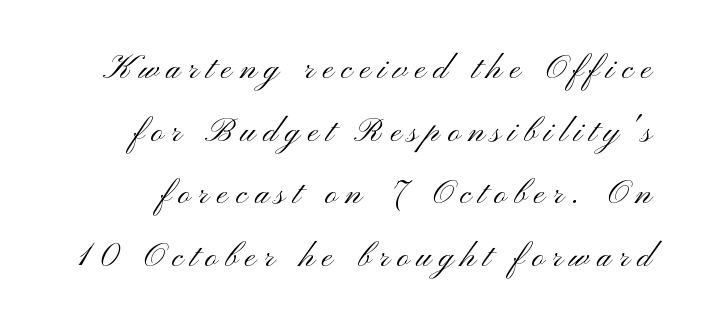
The image shows 42 px light, wide sans-serif type; set normal line spacing (1.49x), not underlined; medium stroke contrast and a small x-height.
